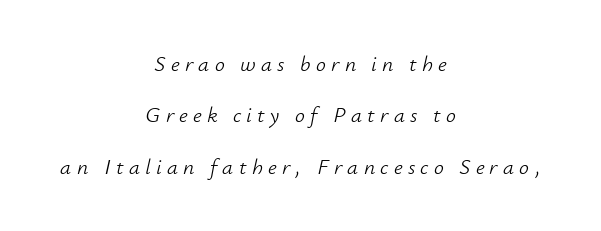
Q: Is the text bold? A: No.
Q: Is the text italic (slanted)? A: Yes, it leans right by about 12 degrees.
Q: Is the text underlined? A: No.
Q: How is the paragraph aligned? A: Centered.
Q: Is the spacing between letters normal or unusually wide? A: Unusually wide.
Q: Is the spacing between lines tight, normal or loose? A: Loose.
